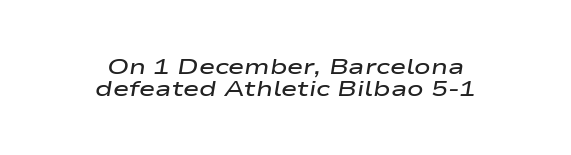
The image shows 22 px text type, italic (leaning right); set centered, tight line spacing (0.98x), normal letter spacing, not underlined.
